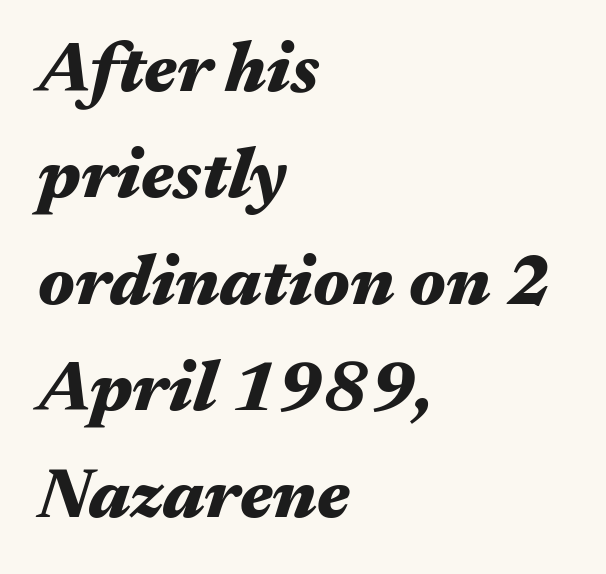
{"italic": "yes", "lean": "right", "slant_degrees": 17, "bold": "yes", "weight": "heavy", "width": "wide", "stroke_contrast": "medium", "x_height": "medium", "monospaced": "no", "underline": "no", "align": "left", "line_spacing": "normal", "line_spacing_ratio": 1.5, "letter_spacing": "normal", "letter_spacing_em": 0.0, "glyph_px": 71}
